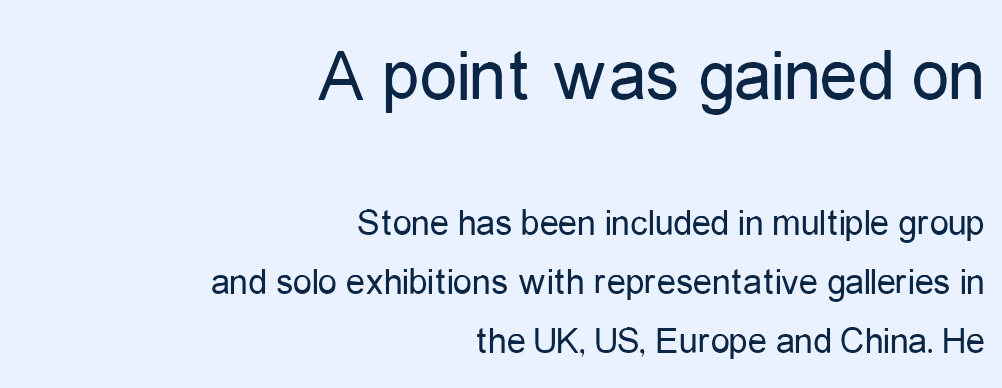
{"serif": "no", "italic": "no", "bold": "no", "weight": "regular", "width": "condensed", "stroke_contrast": "low", "x_height": "medium", "monospaced": "no", "underline": "no", "align": "right", "line_spacing": "normal", "line_spacing_ratio": 1.55, "letter_spacing": "normal", "letter_spacing_em": 0.0, "larger_block": "first", "size_ratio": 1.97, "glyph_px": 75}
